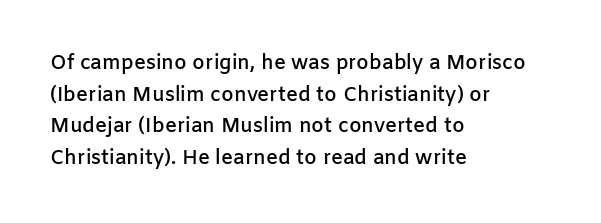
The block of text has a typical density, with ordinary space between rows. Nobody drew a line under any word here. Stroke thickness is moderately raised; the sample reads as semibold. The typography opts for an upright posture over an oblique one. Words appear dense and cohesive because spacing is normal. Where is the straight margin? On the left.
